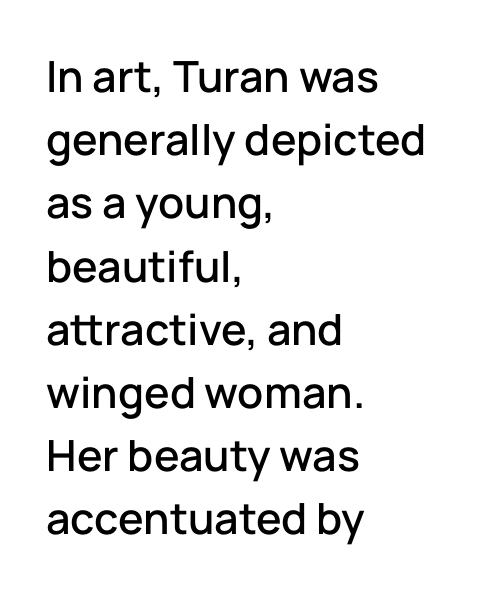
The image shows 43 px sans-serif type, upright; set left-aligned, normal line spacing (1.47x), normal letter spacing, not underlined; low stroke contrast and a medium x-height.
